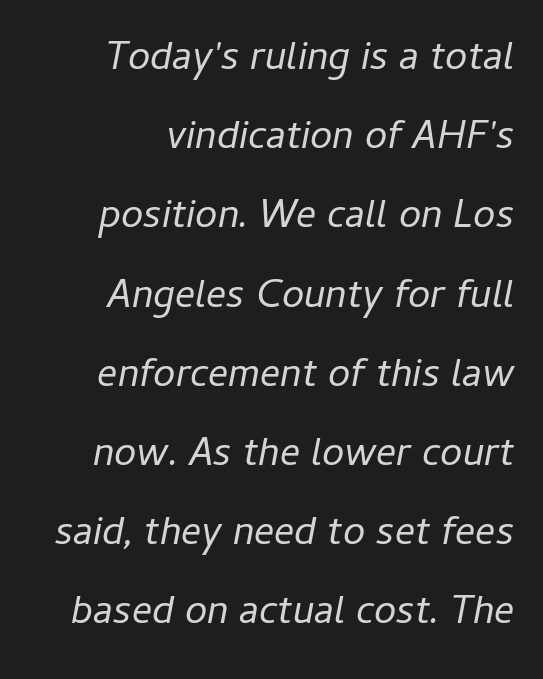
The baseline area is clear. Do the characters align in a grid? No, the font is proportional. The ragged edge is on the left, which tells us the setting is flush right. Quick note: interline space is abundant.
